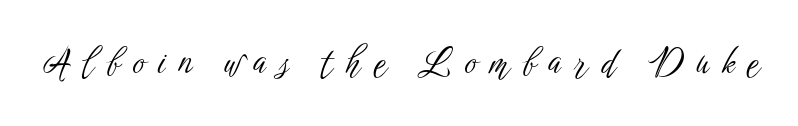
Q: Is the text bold? A: No.
Q: Is the text italic (slanted)? A: Yes.
Q: Is the typeface a serif or a sans-serif typeface? A: Sans-serif.
Q: Is the text underlined? A: No.
Q: Is the spacing between letters normal or unusually wide? A: Unusually wide.
Q: Width (condensed, normal, or wide)? A: Condensed.
Q: Stroke contrast? A: Low.
Q: x-height? A: Medium.
Q: Monospaced? A: No.
